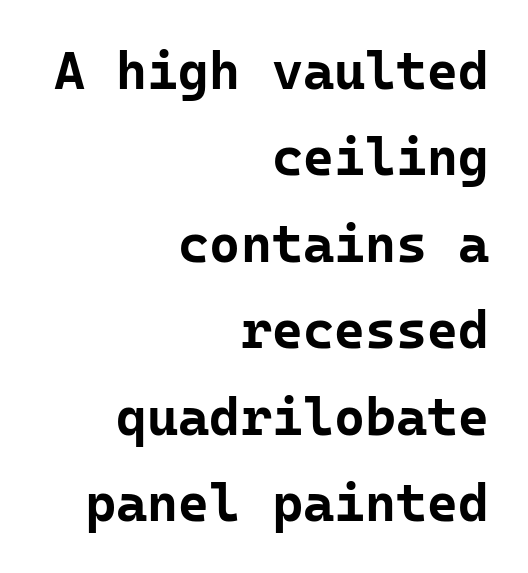
Q: Is the text bold? A: Yes.
Q: Is the text italic (slanted)? A: No, it is upright.
Q: Is the typeface a serif or a sans-serif typeface? A: Sans-serif.
Q: Is the text underlined? A: No.
Q: How is the paragraph aligned? A: Right-aligned.
Q: Is the spacing between letters normal or unusually wide? A: Normal.
Q: Is the spacing between lines tight, normal or loose? A: Normal.
Q: Width (condensed, normal, or wide)? A: Normal.
Q: Stroke contrast? A: Low.
Q: x-height? A: Medium.
Q: Monospaced? A: Yes.
